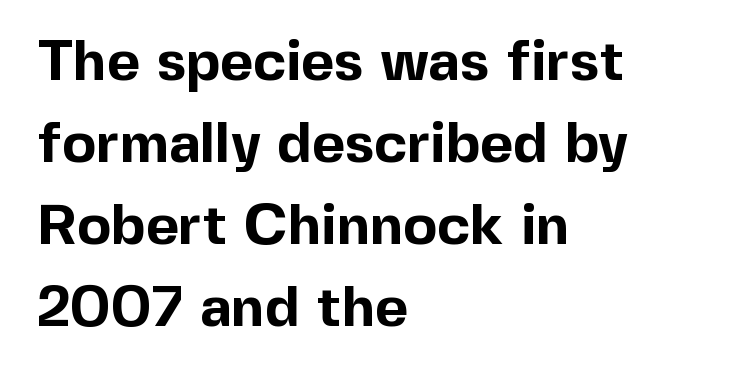
Q: Is the text bold? A: Yes.
Q: Is the text italic (slanted)? A: No, it is upright.
Q: Is the typeface a serif or a sans-serif typeface? A: Sans-serif.
Q: Is the text underlined? A: No.
Q: How is the paragraph aligned? A: Left-aligned.
Q: Is the spacing between letters normal or unusually wide? A: Normal.
Q: Is the spacing between lines tight, normal or loose? A: Normal.
Q: Width (condensed, normal, or wide)? A: Normal.
Q: x-height? A: Medium.
Q: Monospaced? A: No.
